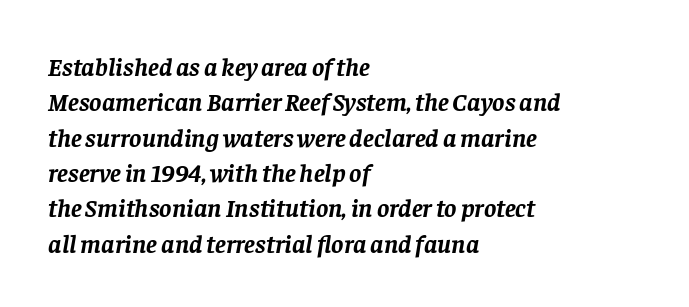
Q: Is the text bold? A: Yes.
Q: Is the text italic (slanted)? A: Yes, it leans right by about 8 degrees.
Q: Is the text underlined? A: No.
Q: How is the paragraph aligned? A: Left-aligned.
Q: Is the spacing between letters normal or unusually wide? A: Normal.
Q: Is the spacing between lines tight, normal or loose? A: Normal.
